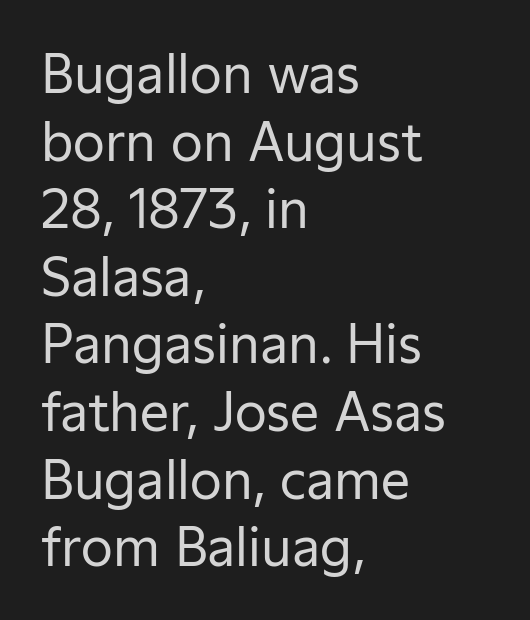
Q: Is the text bold? A: No.
Q: Is the text italic (slanted)? A: No, it is upright.
Q: Is the typeface a serif or a sans-serif typeface? A: Sans-serif.
Q: Is the text underlined? A: No.
Q: How is the paragraph aligned? A: Left-aligned.
Q: Is the spacing between letters normal or unusually wide? A: Normal.
Q: Is the spacing between lines tight, normal or loose? A: Normal.
Q: Width (condensed, normal, or wide)? A: Normal.
Q: Stroke contrast? A: Low.
Q: x-height? A: Medium.
Q: Monospaced? A: No.
